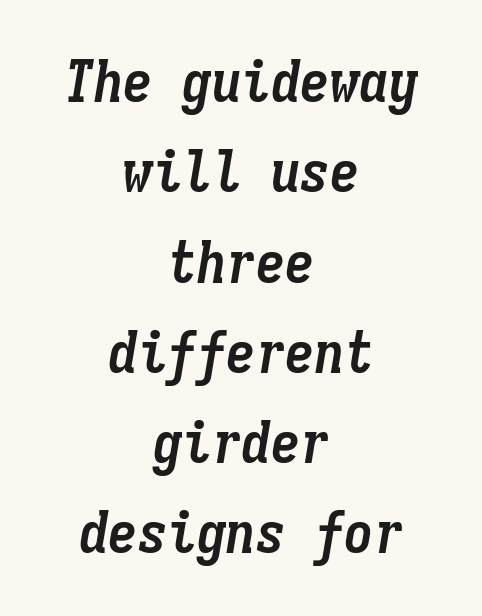
The image shows 59 px semibold, condensed type, italic (leaning right), monospaced; set centered, normal line spacing (1.53x), normal letter spacing, not underlined; low stroke contrast and a medium x-height.
